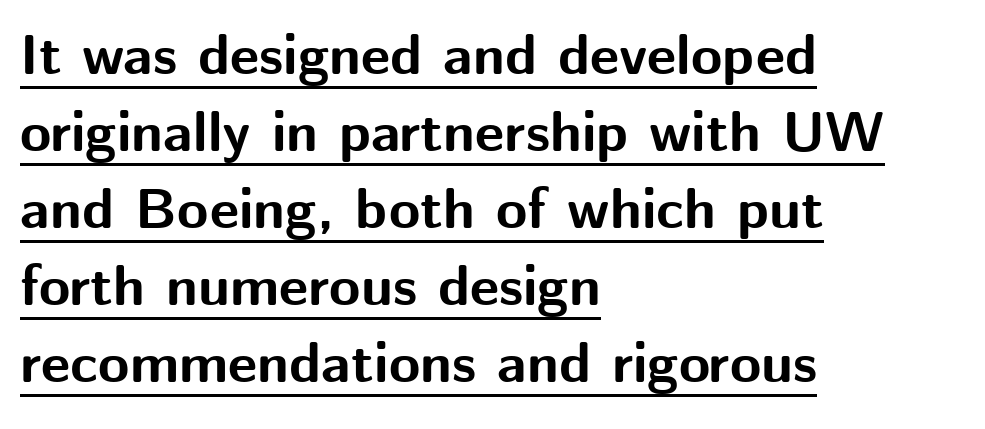
The image shows 57 px bold sans-serif type, upright; set left-aligned, normal line spacing (1.35x), normal letter spacing, underlined; medium stroke contrast and a medium x-height.
